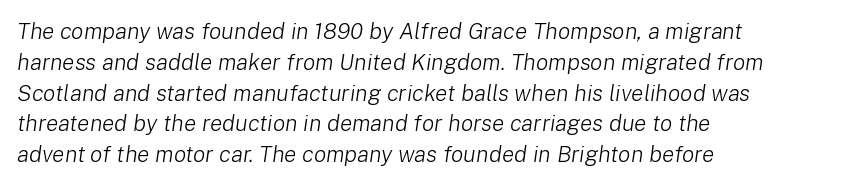
Only glyphs here, with clear space below each row. Compared with typical paragraphs, the rows here are spaced about the same. How are the letters spaced? Ordinarily, with no added tracking. Alignment: flush left. On a weight scale, this lands at 450 or below. An italicized treatment has been applied to the whole sample.
